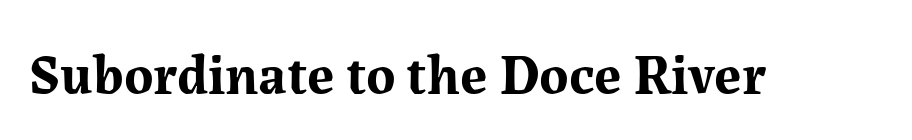
{"serif": "yes", "italic": "no", "bold": "yes", "weight": "bold", "width": "normal", "stroke_contrast": "medium", "x_height": "medium", "monospaced": "no", "underline": "no", "letter_spacing": "normal", "letter_spacing_em": 0.0, "glyph_px": 56}
